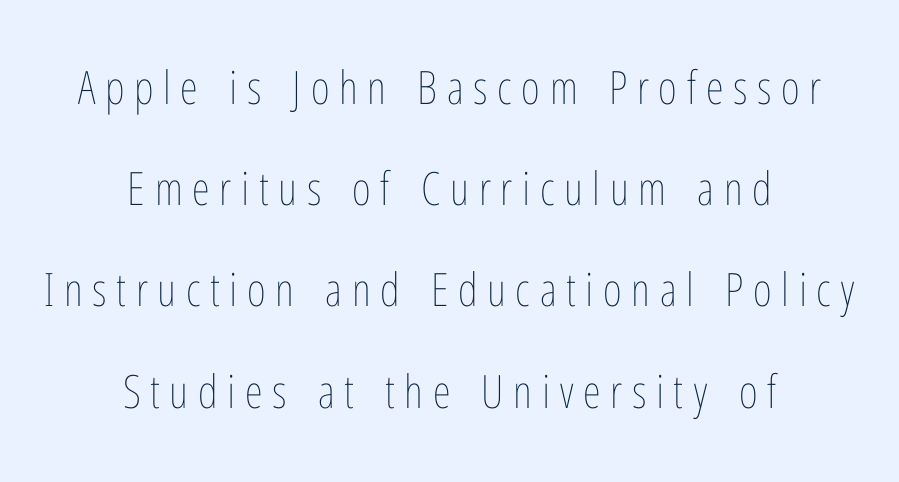
Q: Is the text bold? A: No.
Q: Is the text italic (slanted)? A: No, it is upright.
Q: Is the text underlined? A: No.
Q: How is the paragraph aligned? A: Centered.
Q: Is the spacing between letters normal or unusually wide? A: Unusually wide.
Q: Is the spacing between lines tight, normal or loose? A: Loose.
Q: Width (condensed, normal, or wide)? A: Condensed.
Q: Stroke contrast? A: Low.
Q: x-height? A: Medium.
Q: Monospaced? A: No.
